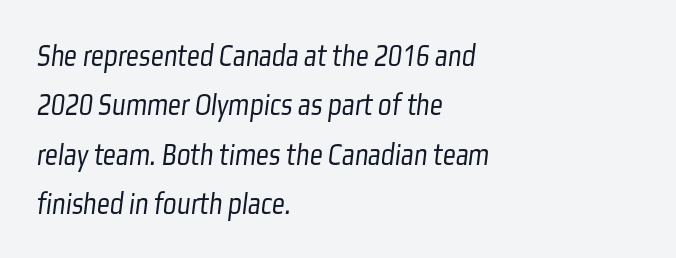
{"serif": "no", "bold": "no", "weight": "light", "width": "condensed", "stroke_contrast": "low", "x_height": "medium", "monospaced": "no", "underline": "no", "align": "left", "line_spacing": "normal", "line_spacing_ratio": 1.54, "letter_spacing": "normal", "letter_spacing_em": 0.0, "glyph_px": 32}
